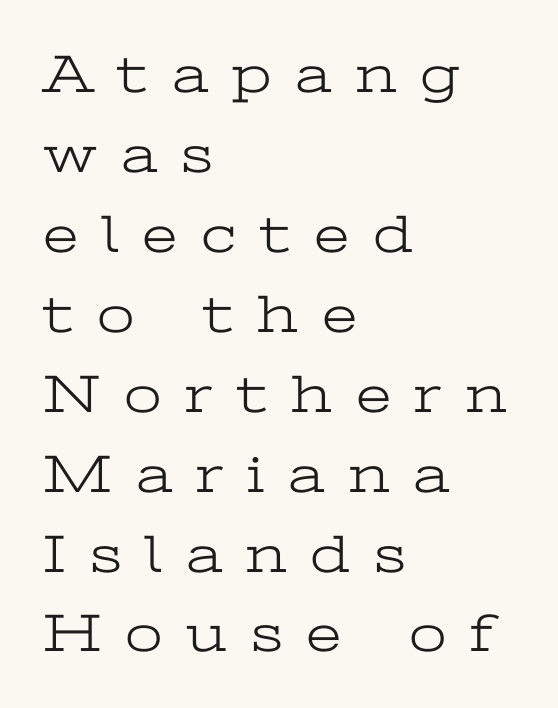
{"serif": "yes", "italic": "no", "bold": "no", "weight": "light", "width": "wide", "stroke_contrast": "low", "x_height": "medium", "monospaced": "no", "underline": "no", "align": "left", "line_spacing": "normal", "line_spacing_ratio": 1.48, "letter_spacing": "wide", "letter_spacing_em": 0.44, "glyph_px": 54}
